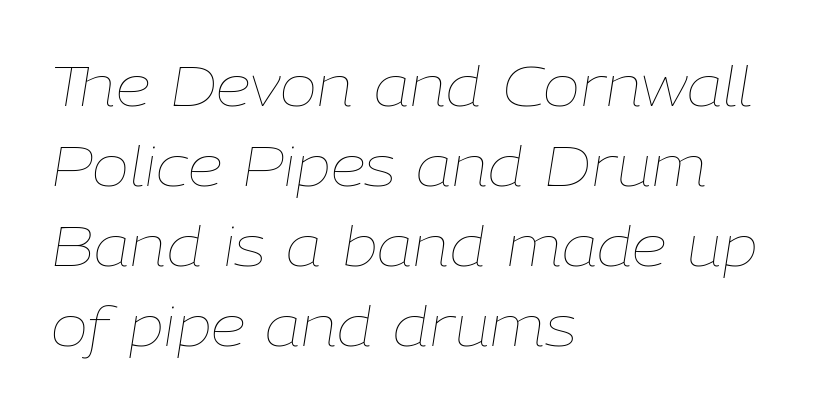
The image shows 56 px thin type, italic (leaning right); set left-aligned, normal line spacing (1.43x), normal letter spacing, not underlined; low stroke contrast and a medium x-height.
